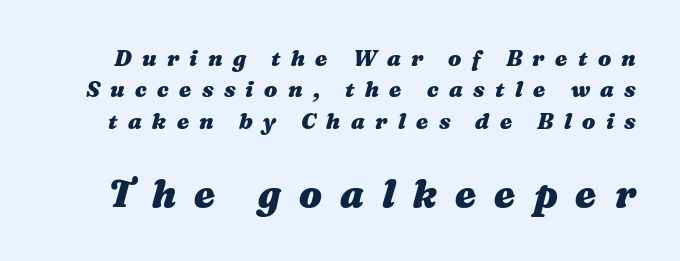
{"italic": "yes", "lean": "right", "slant_degrees": 16, "bold": "yes", "weight": "heavy", "width": "wide", "stroke_contrast": "medium", "x_height": "medium", "monospaced": "no", "underline": "no", "line_spacing": "normal", "line_spacing_ratio": 1.43, "letter_spacing": "wide", "letter_spacing_em": 0.47, "larger_block": "second", "size_ratio": 1.73, "glyph_px": 38}
